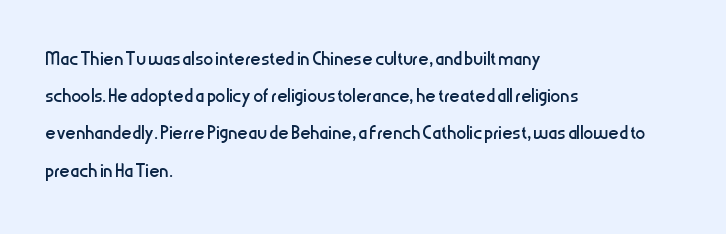
{"italic": "no", "bold": "no", "underline": "no", "align": "left", "line_spacing": "normal", "line_spacing_ratio": 1.49, "letter_spacing": "normal", "letter_spacing_em": 0.0, "glyph_px": 25}
